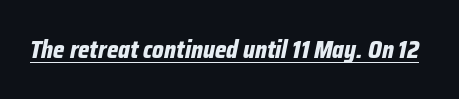
The image shows 24 px bold type, italic (leaning right); set normal letter spacing, underlined.
